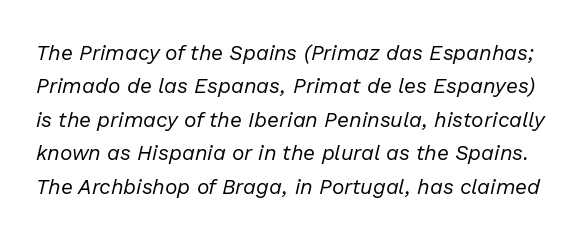
{"italic": "yes", "lean": "right", "slant_degrees": 13, "bold": "no", "underline": "no", "line_spacing": "normal", "line_spacing_ratio": 1.59, "letter_spacing": "normal", "letter_spacing_em": 0.0, "glyph_px": 21}
